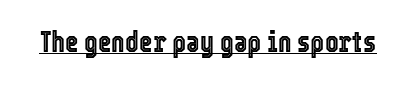
The image shows 29 px condensed type, upright; set normal letter spacing, underlined; a medium x-height.
